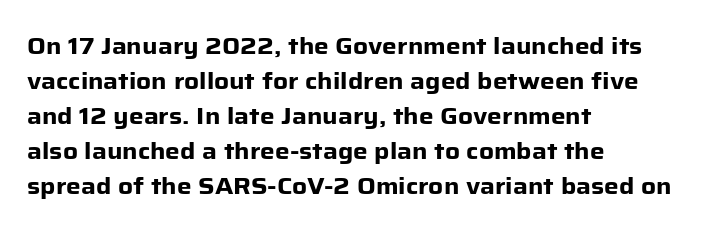
A normal amount of white space separates one row of letters from the next. The lines in this sample share a left origin and differ only in where they stop. Characters follow at the spacing the type designer built in. In terms of weight, the rendering is a true, heavy bold.
